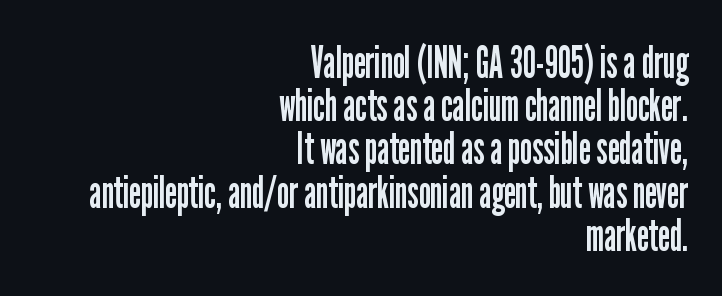
The image shows 45 px regular-weight, condensed sans-serif type, upright; set right-aligned, tight line spacing (0.96x), normal letter spacing, not underlined; low stroke contrast and a medium x-height.
